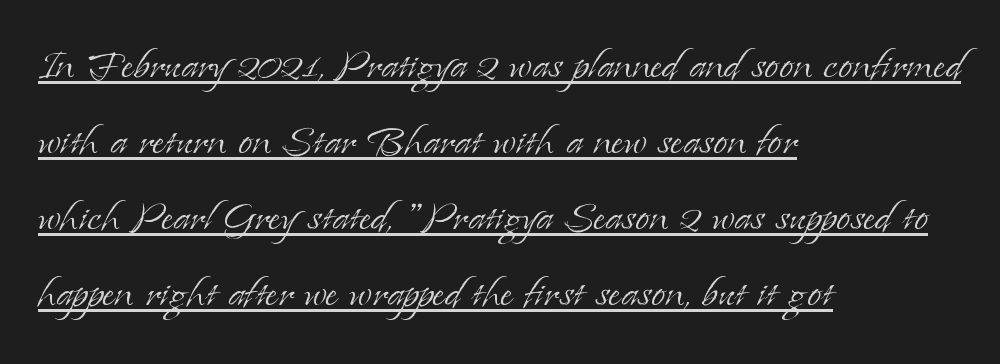
The image shows 51 px light serif type; set left-aligned, normal line spacing (1.49x), normal letter spacing, underlined; low stroke contrast and a small x-height.
